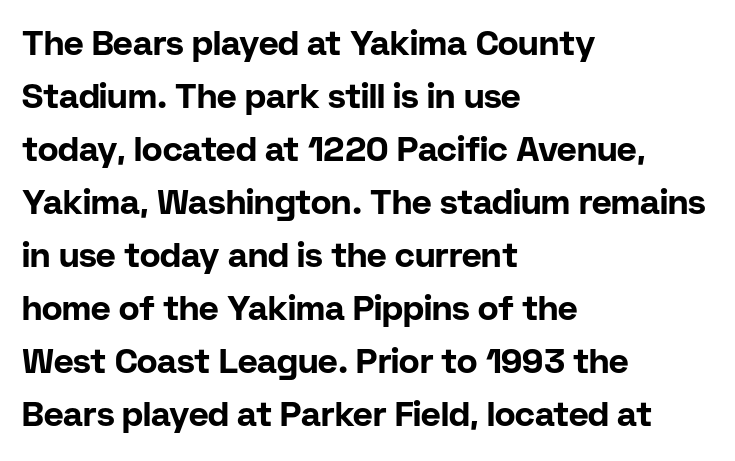
{"serif": "no", "italic": "no", "bold": "yes", "weight": "bold", "width": "normal", "stroke_contrast": "low", "x_height": "medium", "monospaced": "no", "underline": "no", "align": "left", "line_spacing": "normal", "line_spacing_ratio": 1.56, "letter_spacing": "normal", "letter_spacing_em": 0.0, "glyph_px": 34}
